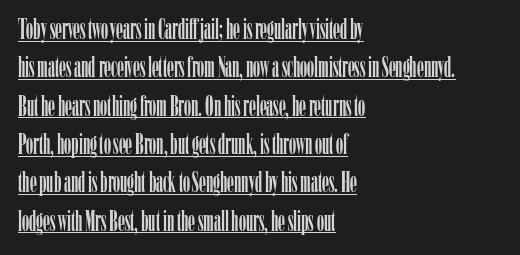
The image shows 28 px condensed serif type, upright; set left-aligned, normal line spacing (1.37x), normal letter spacing, underlined; low stroke contrast and a medium x-height.
